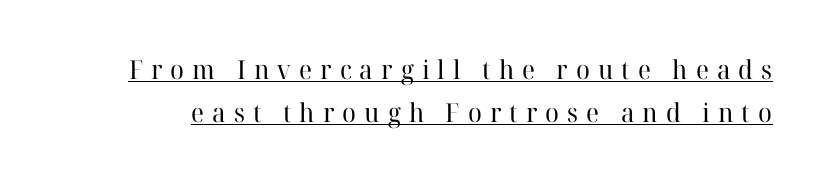
{"italic": "no", "bold": "no", "underline": "yes", "line_spacing": "normal", "line_spacing_ratio": 1.66, "letter_spacing": "wide", "letter_spacing_em": 0.31, "glyph_px": 26}
